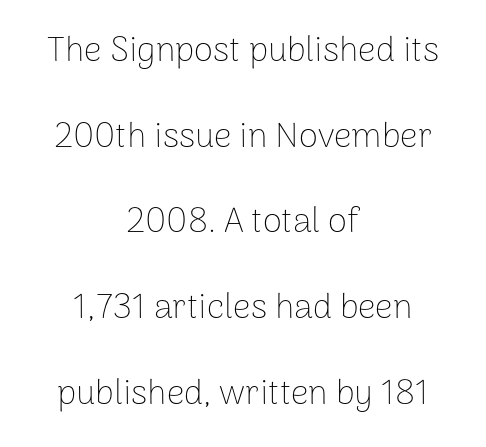
The image shows 35 px thin sans-serif type, upright; set centered, loose line spacing (2.45x), normal letter spacing, not underlined; low stroke contrast and a medium x-height.
